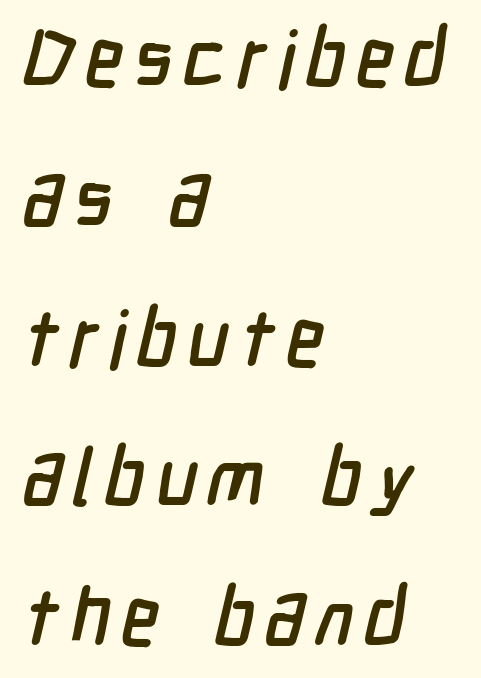
Q: Is the typeface a serif or a sans-serif typeface? A: Sans-serif.
Q: Is the text underlined? A: No.
Q: How is the paragraph aligned? A: Left-aligned.
Q: Width (condensed, normal, or wide)? A: Condensed.
Q: Stroke contrast? A: Low.
Q: x-height? A: Medium.
Q: Monospaced? A: No.
